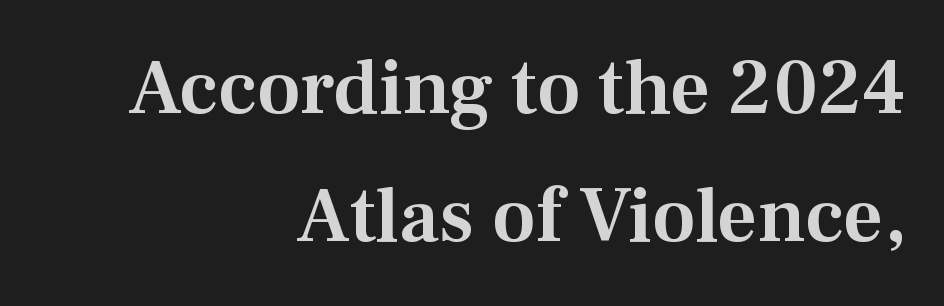
The image shows 78 px serif type, upright; set right-aligned, normal line spacing (1.64x), normal letter spacing, not underlined; medium stroke contrast and a medium x-height.
